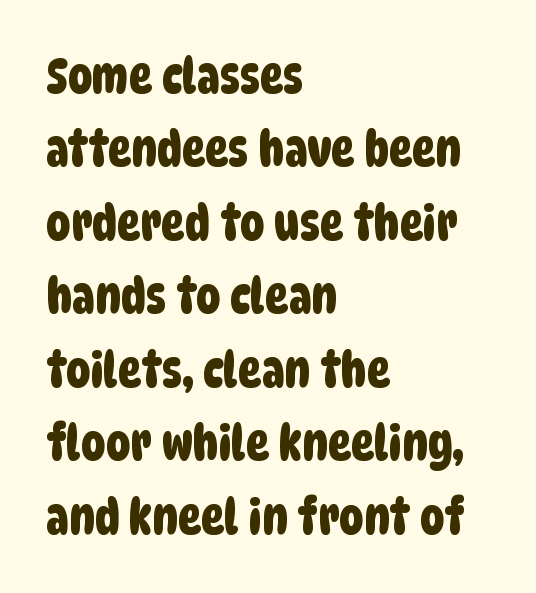
The image shows 49 px condensed sans-serif type; set left-aligned, normal line spacing (1.5x), normal letter spacing, not underlined; low stroke contrast and a large x-height.
